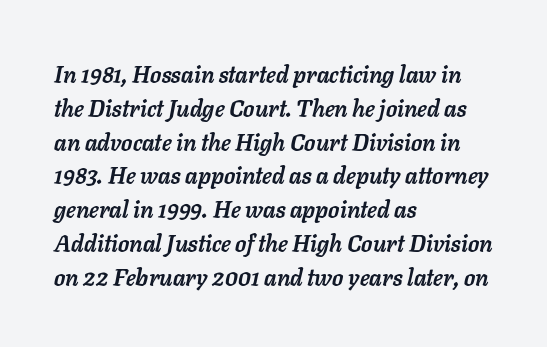
The image shows 23 px bold type, italic (leaning right); set left-aligned, normal line spacing (1.47x), normal letter spacing, not underlined.
